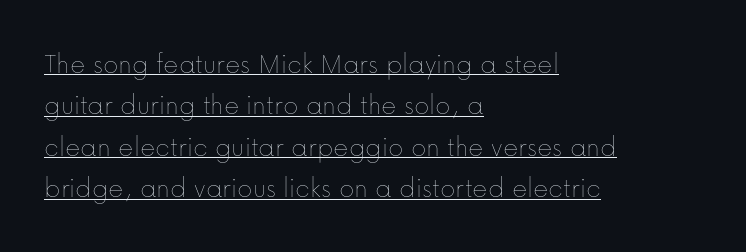
These lines were composed using upright roman letters. Tracking here is standard; glyphs follow each other at the usual distance. A typesetter would call this proportional, since set widths differ per character. Notice how descenders clear the ascenders below comfortably — that's standard leading. The weight would be labelled regular, book, light, or lighter still. Short and long lines alike share a common starting point at left.
